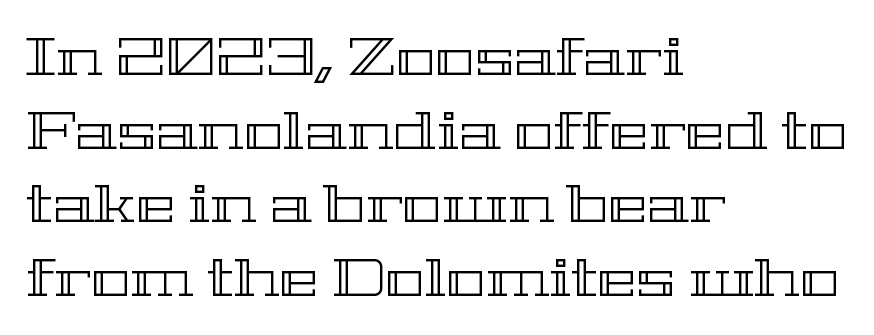
{"italic": "no", "width": "wide", "x_height": "medium", "monospaced": "no", "underline": "no", "align": "left", "line_spacing": "normal", "line_spacing_ratio": 1.39, "letter_spacing": "normal", "letter_spacing_em": 0.0, "glyph_px": 53}
